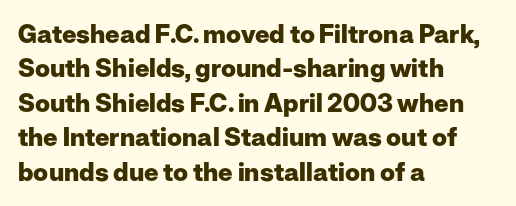
Plain, unruled lines of type. Italic: no, the glyphs are upright roman. The face used here has the dense, thick strokes of a bold. Compared with typical paragraphs, the rows here are spaced about the same. The paragraph has a hard left edge and a soft right edge. Here the glyphs are tracked normally, forming tight word shapes.
